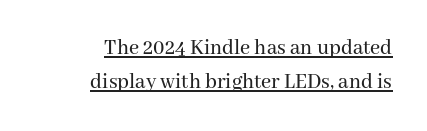
{"italic": "no", "underline": "yes", "align": "right", "line_spacing": "normal", "line_spacing_ratio": 1.54, "letter_spacing": "normal", "letter_spacing_em": 0.0, "glyph_px": 22}
